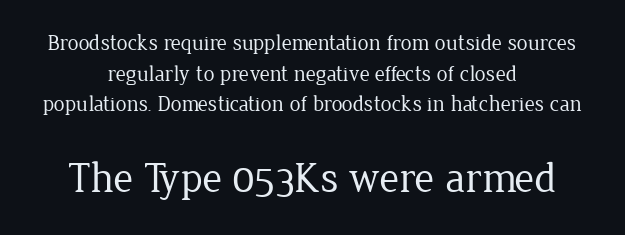
The horizontal fit of the characters is conventional and even. One glance says typical: line gaps are just what's usual. The letters advance in unequal steps, a hallmark of proportional type. Tall strokes in this sample are plumb rather than angled.
